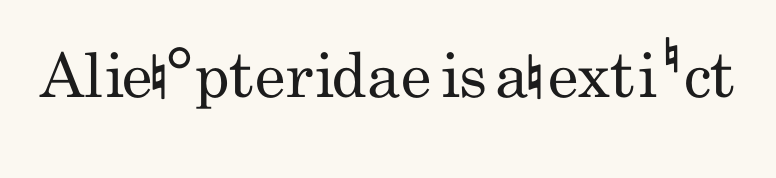
The image shows 61 px regular-weight, condensed sans-serif type, upright; set normal letter spacing, not underlined; low stroke contrast and a small x-height.
